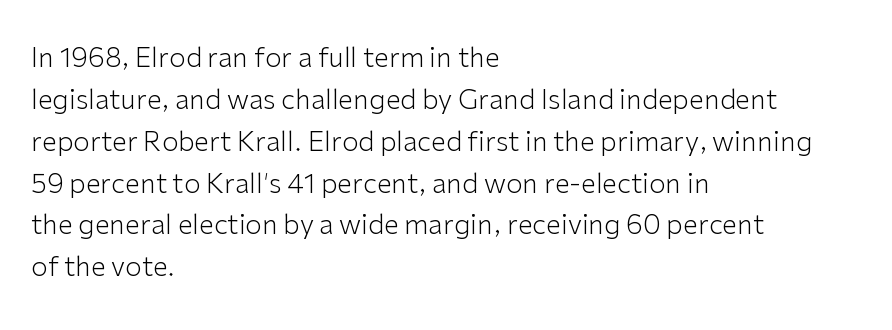
Anything drawn beneath the words? Only blank space. Each word holds together tightly as a unit, with standard inter-letter gaps. Each stroke keeps to a modest, everyday thickness or less. Normally led — the rows are evenly, conventionally spaced. In CSS terms this would be text-align: left. Does the lettering tilt? It doesn't — this is upright.
